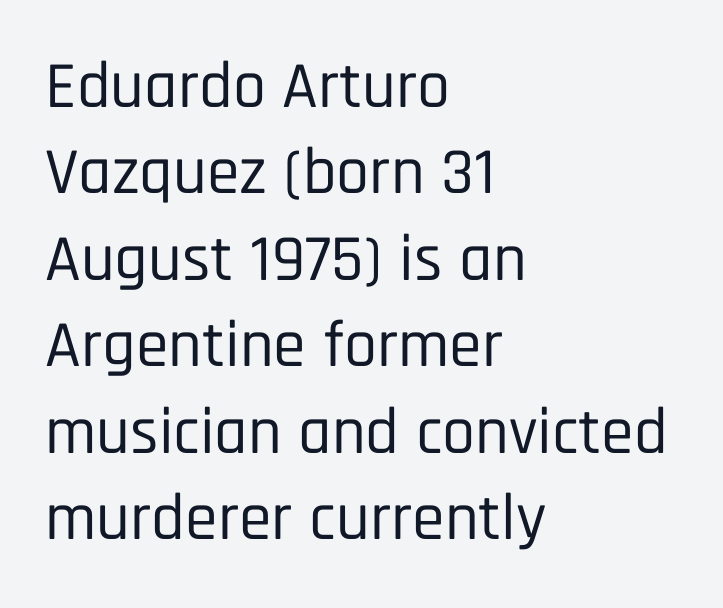
The rag falls on the right side of this text block. The space between consecutive lines is moderate. Just letters on the line, the space beneath them empty. Short note: letters normally spaced.
